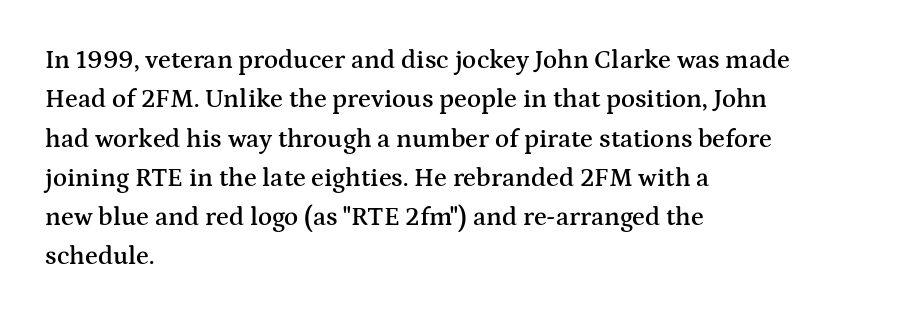
{"italic": "no", "bold": "semi", "underline": "no", "align": "left", "line_spacing": "normal", "line_spacing_ratio": 1.51, "letter_spacing": "normal", "letter_spacing_em": 0.0, "glyph_px": 26}
